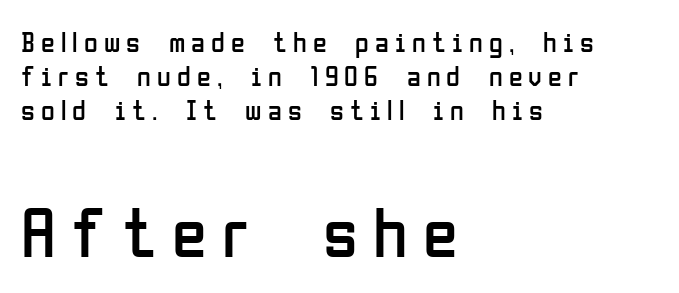
Tall strokes in this sample are plumb rather than angled. These glyphs show unthickened strokes, regular width or finer. Is the letter spacing exaggerated? Yes — the characters are pushed far apart. Does the copy run flush right? No — it runs flush left. Compare the two chunks: the lower has the greater cap height. Spacing verdict: proportional, widths tailored to each character.
